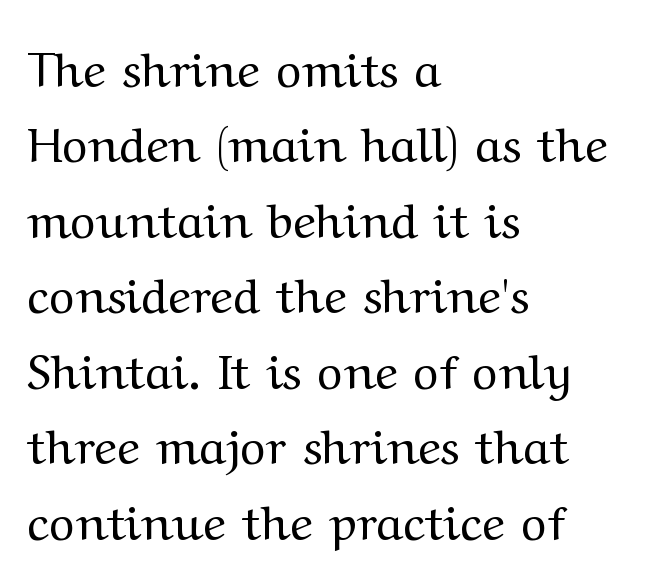
Q: Is the text bold? A: No.
Q: Is the text italic (slanted)? A: No, it is upright.
Q: Is the typeface a serif or a sans-serif typeface? A: Serif.
Q: Is the text underlined? A: No.
Q: How is the paragraph aligned? A: Left-aligned.
Q: Is the spacing between letters normal or unusually wide? A: Normal.
Q: Is the spacing between lines tight, normal or loose? A: Normal.
Q: Width (condensed, normal, or wide)? A: Wide.
Q: Stroke contrast? A: Medium.
Q: x-height? A: Medium.
Q: Monospaced? A: No.
